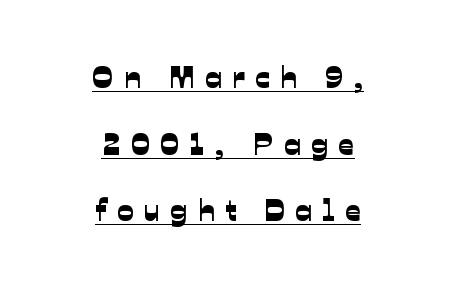
{"serif": "no", "width": "normal", "stroke_contrast": "low", "x_height": "medium", "monospaced": "no", "underline": "yes", "align": "center", "line_spacing": "loose", "line_spacing_ratio": 2.15, "letter_spacing": "wide", "letter_spacing_em": 0.33, "glyph_px": 31}
